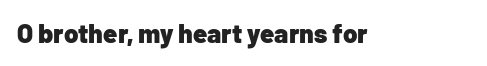
Q: Is the text bold? A: Yes.
Q: Is the text italic (slanted)? A: No, it is upright.
Q: Is the text underlined? A: No.
Q: Is the spacing between letters normal or unusually wide? A: Normal.
